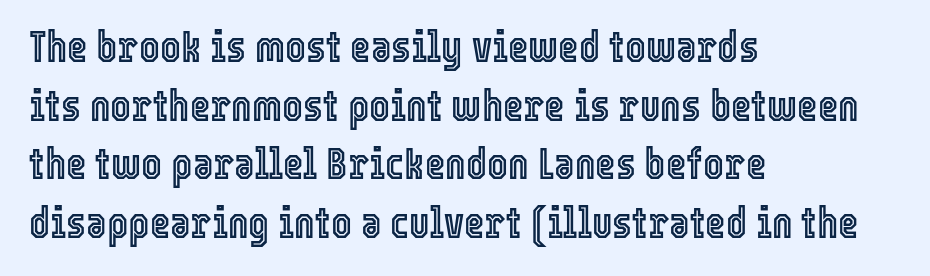
{"italic": "no", "width": "condensed", "x_height": "medium", "monospaced": "no", "underline": "no", "align": "left", "line_spacing": "normal", "line_spacing_ratio": 1.33, "letter_spacing": "normal", "letter_spacing_em": 0.0, "glyph_px": 44}
